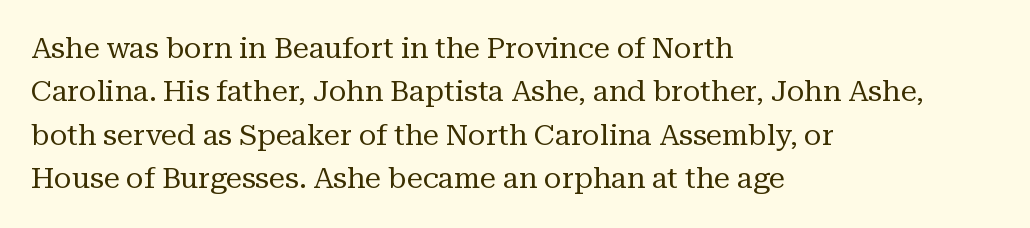
Italic: no, the glyphs are upright roman. Do the characters align in a grid? No, the font is proportional. Is this a heavy cut? Hardly; it is regular or lighter. Compared with a centered layout, this one pins lines to the left instead. The passage shown is not underscored anywhere. The type family on display is of the serif kind.
